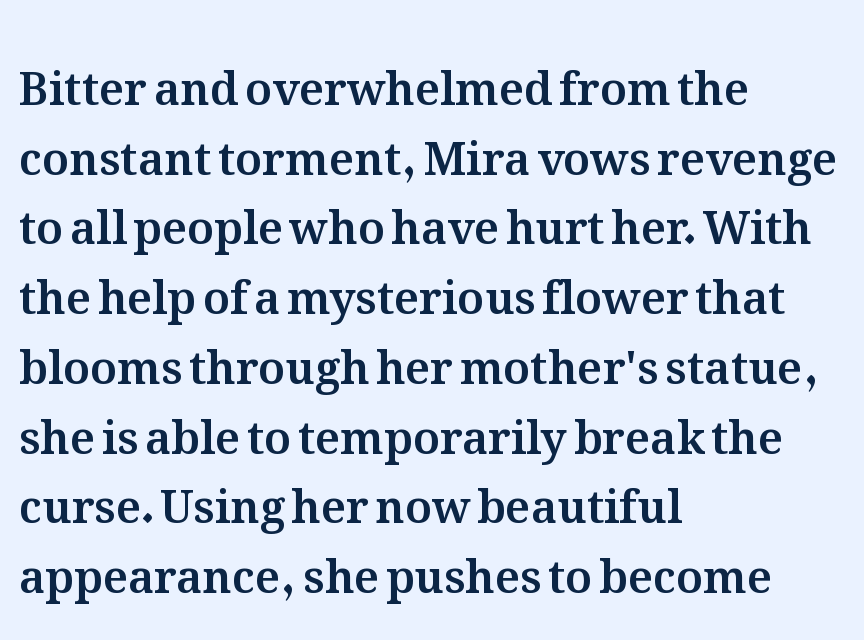
The passage shown has conventional tracking throughout. Do the characters align in a grid? No, the font is proportional. If you drew a line through each stem, it would be perfectly vertical. The vertical gap from one line to the next is medium. The words here are not underlined.
